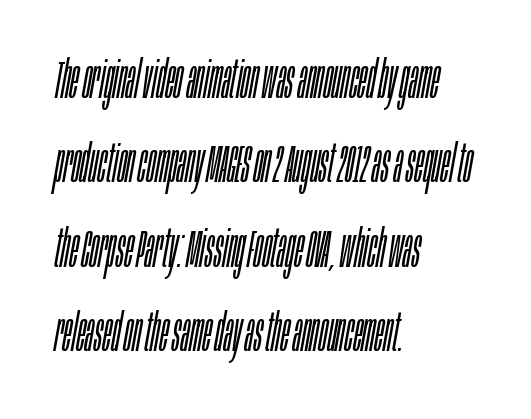
The image shows 53 px light, condensed type, italic (leaning right); set left-aligned, normal line spacing (1.59x), normal letter spacing, not underlined; low stroke contrast and a large x-height.
